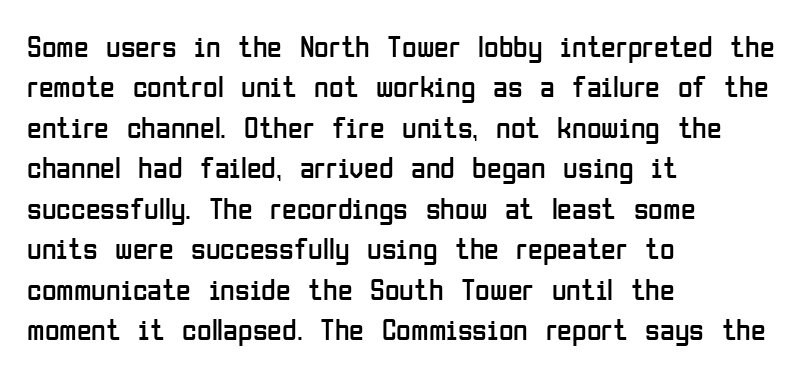
Regarding serifs, this sample does without them. Ink coverage per letter is moderate at most. Underline: absent. The rows are spaced the way most documents space them.
